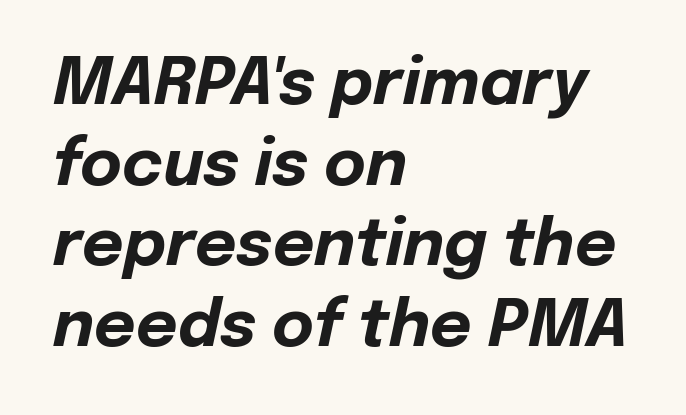
The image shows 64 px bold type, italic (leaning right); set left-aligned, normal line spacing (1.26x), normal letter spacing, not underlined; low stroke contrast and a medium x-height.
